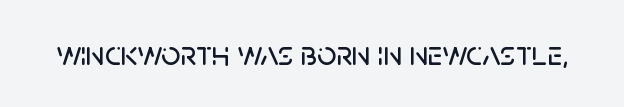
{"serif": "no", "italic": "no", "width": "normal", "stroke_contrast": "low", "x_height": "large", "monospaced": "no", "underline": "no", "letter_spacing": "normal", "letter_spacing_em": 0.0, "glyph_px": 34}
